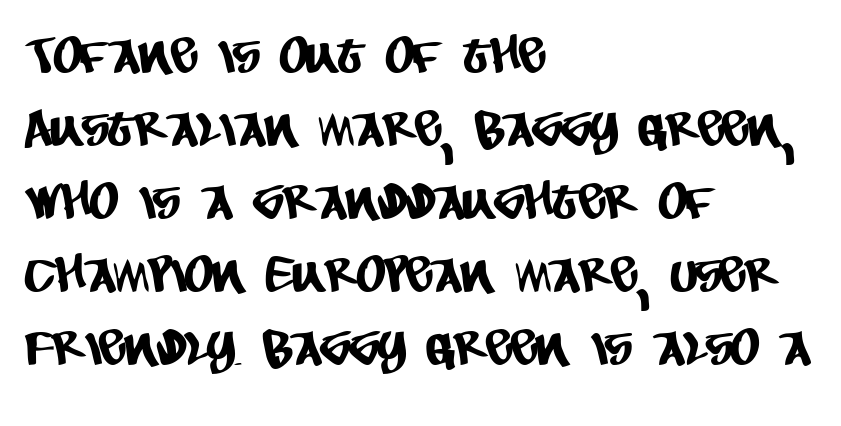
Q: Is the typeface a serif or a sans-serif typeface? A: Sans-serif.
Q: Is the text underlined? A: No.
Q: How is the paragraph aligned? A: Left-aligned.
Q: Is the spacing between letters normal or unusually wide? A: Normal.
Q: Is the spacing between lines tight, normal or loose? A: Normal.
Q: Width (condensed, normal, or wide)? A: Condensed.
Q: Stroke contrast? A: Low.
Q: x-height? A: Large.
Q: Monospaced? A: No.
